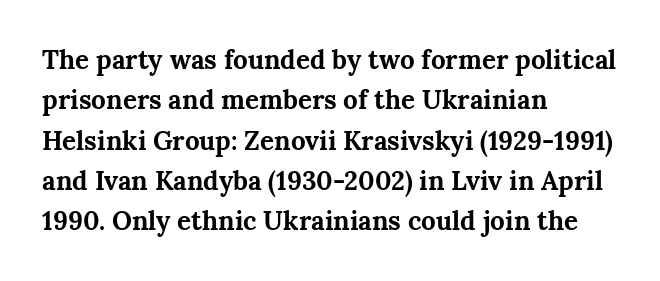
A classic flush-left, rag-right setting is used for this passage. Rows of type keep a routine distance in the vertical direction. Descenders are the only things crossing below the line. The strokes are fattened all the way to bold. Tracking value appears to be zero — textbook default spacing.
